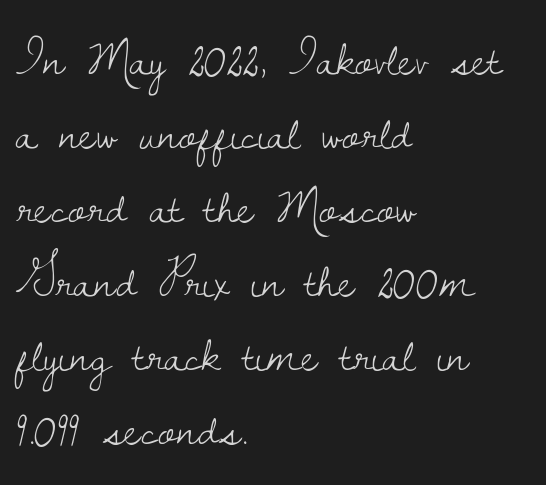
The image shows 51 px light serif type; set left-aligned, normal line spacing (1.45x), normal letter spacing, not underlined; low stroke contrast and a small x-height.
